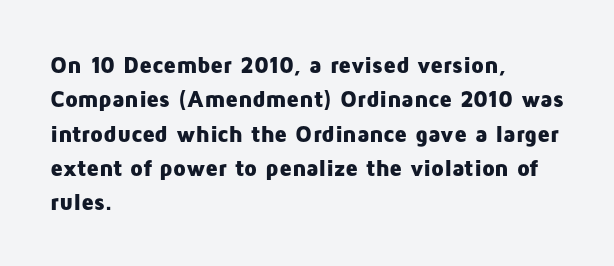
Q: Is the text bold? A: Yes.
Q: Is the text italic (slanted)? A: No, it is upright.
Q: Is the text underlined? A: No.
Q: How is the paragraph aligned? A: Left-aligned.
Q: Is the spacing between letters normal or unusually wide? A: Normal.
Q: Is the spacing between lines tight, normal or loose? A: Normal.
